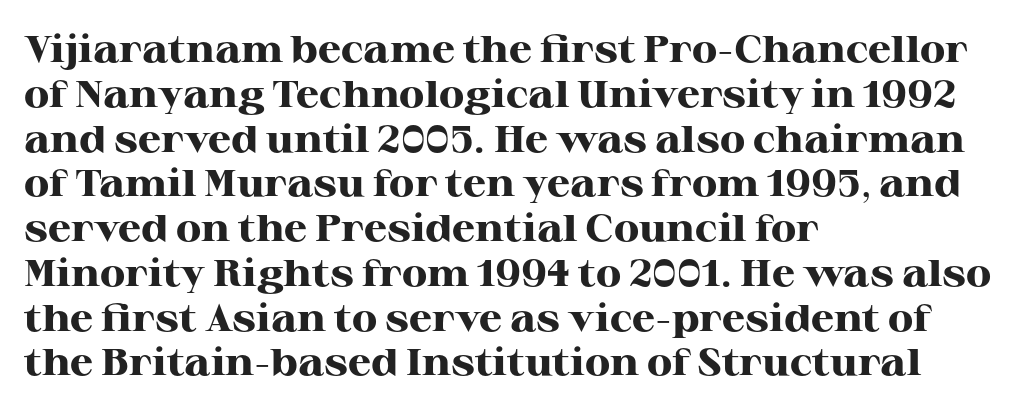
The text block is weighted toward the left margin, trailing off unevenly rightward. Nothing unusual about the tracking: characters are spaced as the font intends. Strokes here are thick enough to call this a true bold. Each letter keeps its own natural width here, so spacing adapts to shape.
